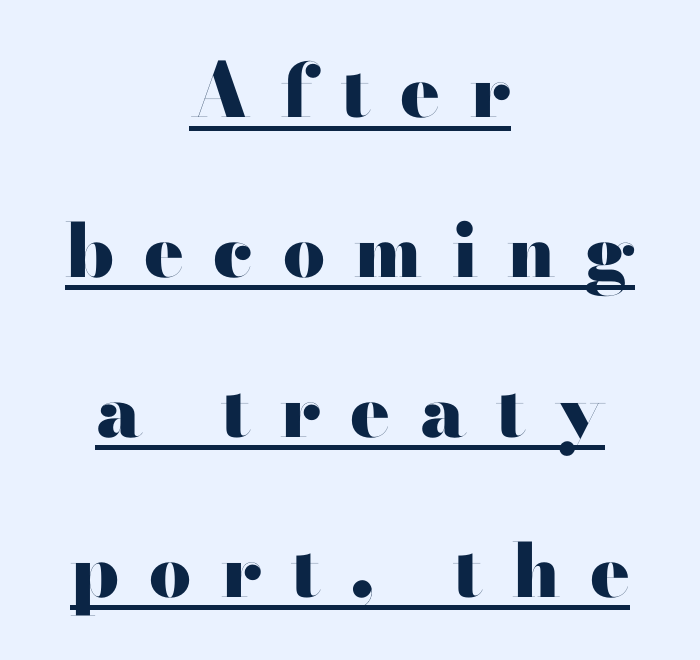
The image shows 74 px heavy, wide sans-serif type, upright; set centered, loose line spacing (2.16x), unusually wide letter spacing (+0.4 em), underlined; high stroke contrast and a small x-height.
